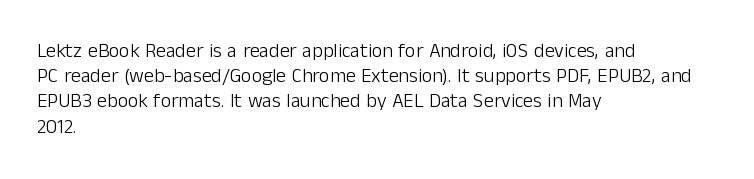
The image shows 20 px text type, upright; set left-aligned, normal line spacing (1.26x), normal letter spacing, not underlined.
